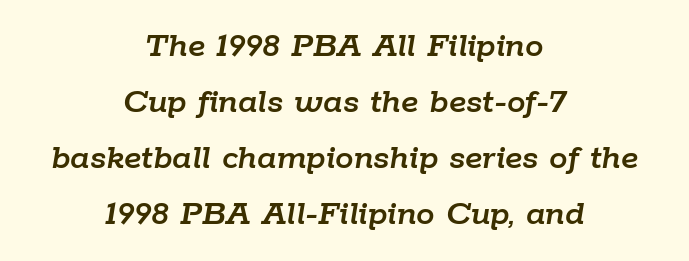
Students, note that the glyphs here touch the page at normal intervals. Looks like regular typesetting: each glyph gets only the width it needs. Notice how the passage keeps no hard edge, just a central spine. The passage shown is not underscored anywhere.
